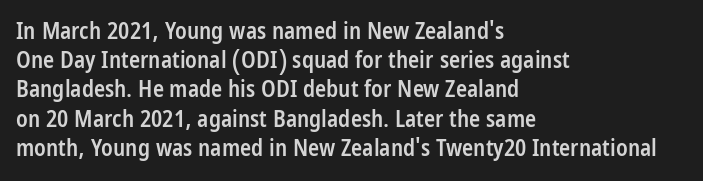
{"italic": "no", "bold": "semi", "underline": "no", "align": "left", "line_spacing": "normal", "line_spacing_ratio": 1.27, "letter_spacing": "normal", "letter_spacing_em": 0.0, "glyph_px": 23}
